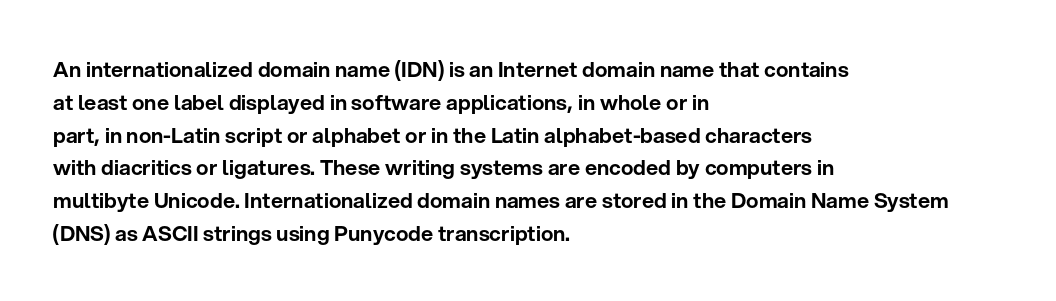
The image shows 21 px text type, upright; set left-aligned, normal line spacing (1.56x), normal letter spacing, not underlined.
